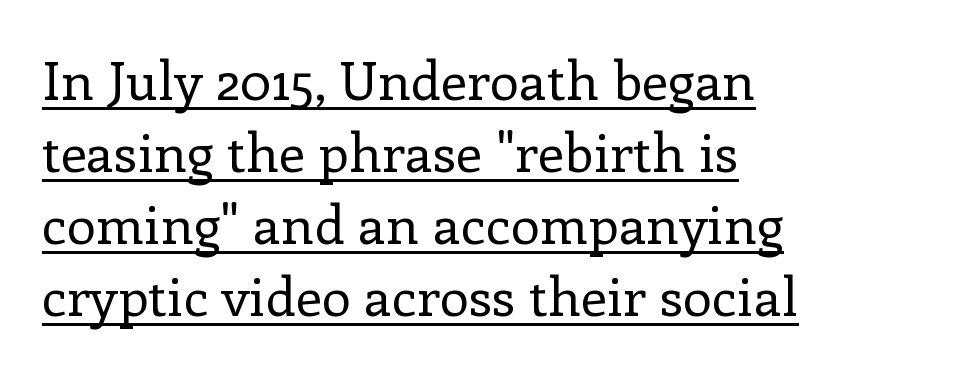
The image shows 53 px regular-weight serif type, upright; set left-aligned, normal line spacing (1.36x), normal letter spacing, underlined; low stroke contrast and a medium x-height.
